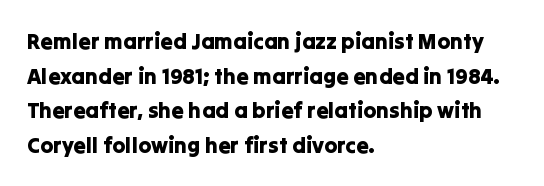
Q: Is the text italic (slanted)? A: No, it is upright.
Q: Is the text underlined? A: No.
Q: How is the paragraph aligned? A: Left-aligned.
Q: Is the spacing between letters normal or unusually wide? A: Normal.
Q: Is the spacing between lines tight, normal or loose? A: Normal.
